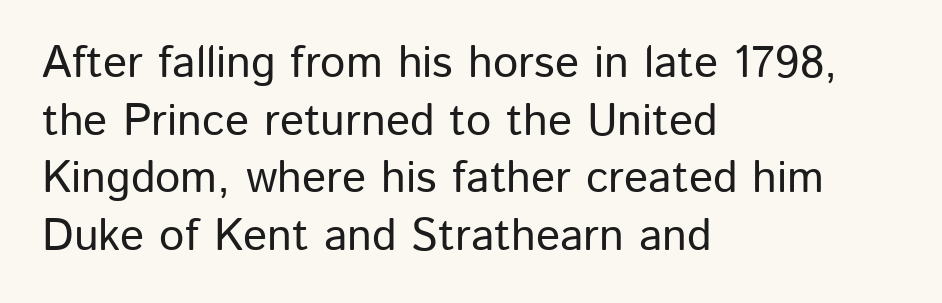
The image shows 45 px sans-serif type, upright; set left-aligned, normal line spacing (1.28x), normal letter spacing, not underlined; low stroke contrast and a medium x-height.
